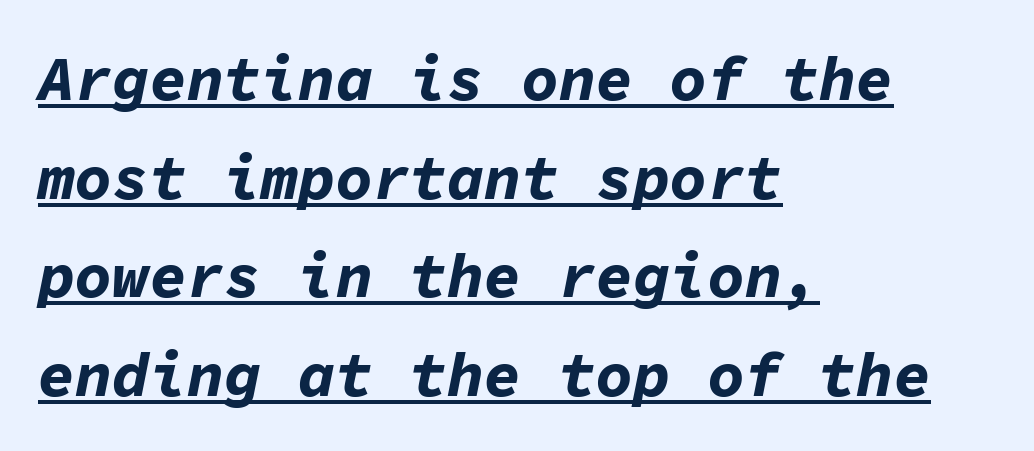
The image shows 62 px bold type, italic (leaning right), monospaced; set left-aligned, normal line spacing (1.59x), normal letter spacing, underlined; low stroke contrast and a medium x-height.
